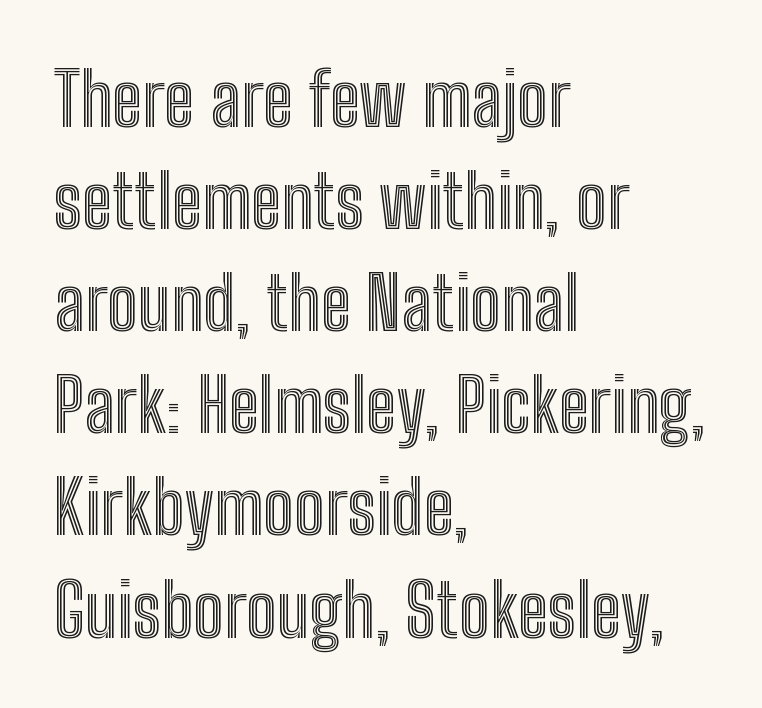
{"italic": "no", "width": "condensed", "x_height": "medium", "monospaced": "no", "underline": "no", "align": "left", "line_spacing": "normal", "line_spacing_ratio": 1.38, "letter_spacing": "normal", "letter_spacing_em": 0.0, "glyph_px": 74}
